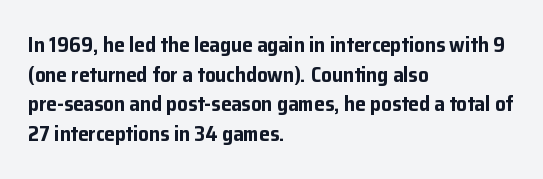
The vertical gap from one line to the next is medium. Beneath every word, the page is bare. Nothing unusual about the tracking: characters are spaced as the font intends. Its strokes are broad and dark, the hallmark of bold type. This sample uses an upright cut, with every glyph sitting square on the baseline. If you drew a ruler down the left edge, every line would touch it.
